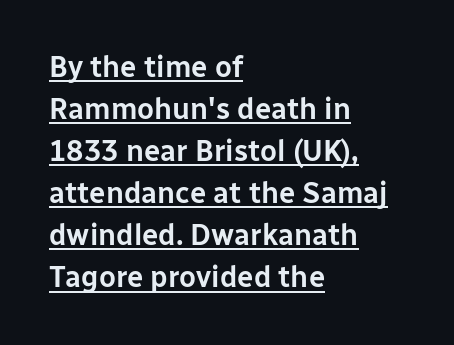
The face used here is proportionally spaced, like ordinary book or web type. Each new line begins a customary step beneath the previous one. Quick note: underline on. Characters follow at the spacing the type designer built in. A typesetter would label this face a sans. Ascenders rise straight up at ninety degrees.
